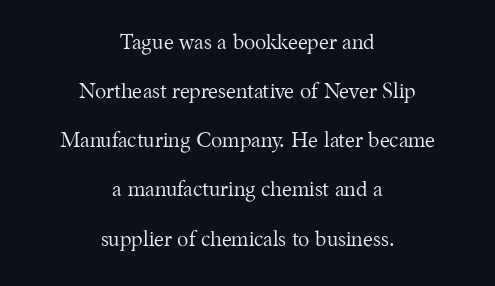
Q: Is the text bold? A: No.
Q: Is the text italic (slanted)? A: No, it is upright.
Q: Is the text underlined? A: No.
Q: How is the paragraph aligned? A: Centered.
Q: Is the spacing between letters normal or unusually wide? A: Normal.
Q: Is the spacing between lines tight, normal or loose? A: Loose.
